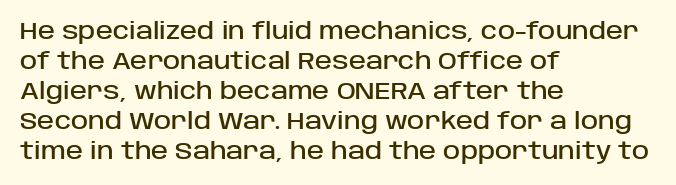
The image shows 23 px text type, upright; set left-aligned, normal line spacing (1.3x), normal letter spacing, not underlined.
